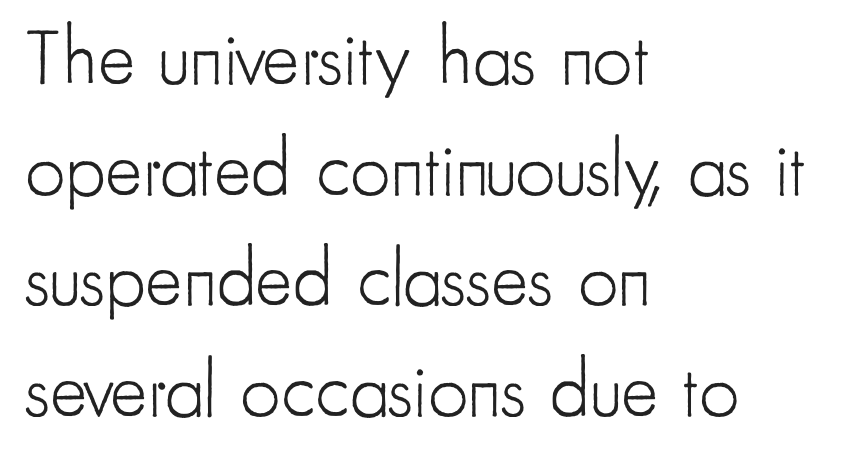
Q: Is the text bold? A: No.
Q: Is the text italic (slanted)? A: No, it is upright.
Q: Is the typeface a serif or a sans-serif typeface? A: Sans-serif.
Q: Is the text underlined? A: No.
Q: How is the paragraph aligned? A: Left-aligned.
Q: Is the spacing between letters normal or unusually wide? A: Normal.
Q: Is the spacing between lines tight, normal or loose? A: Normal.
Q: Width (condensed, normal, or wide)? A: Condensed.
Q: Stroke contrast? A: Low.
Q: x-height? A: Small.
Q: Monospaced? A: No.
